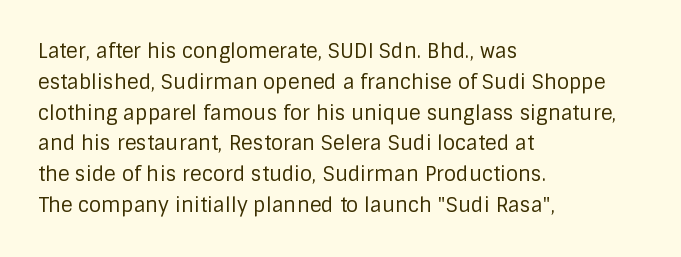
Unmarked baselines from the first word to the last. Between one letter and the next there's only the usual sliver of space. Left-aligned paragraph, ragged on the right. Compared with typical paragraphs, the rows here are spaced about the same. It's the straight-up-and-down kind of type.
